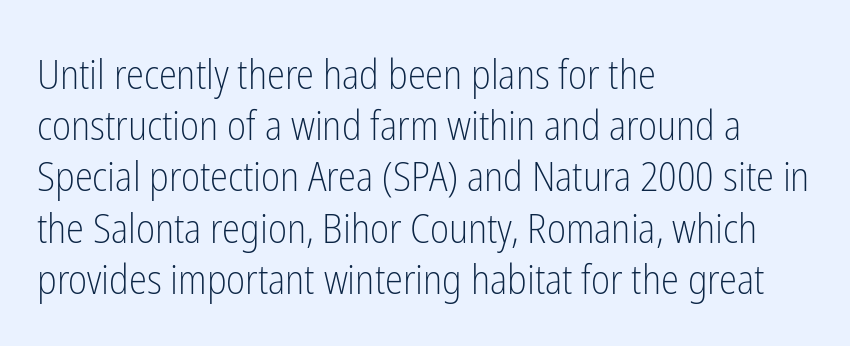
Q: Is the text bold? A: No.
Q: Is the text italic (slanted)? A: No, it is upright.
Q: Is the typeface a serif or a sans-serif typeface? A: Sans-serif.
Q: Is the text underlined? A: No.
Q: How is the paragraph aligned? A: Left-aligned.
Q: Is the spacing between letters normal or unusually wide? A: Normal.
Q: Is the spacing between lines tight, normal or loose? A: Normal.
Q: Width (condensed, normal, or wide)? A: Condensed.
Q: Stroke contrast? A: Low.
Q: x-height? A: Medium.
Q: Monospaced? A: No.
